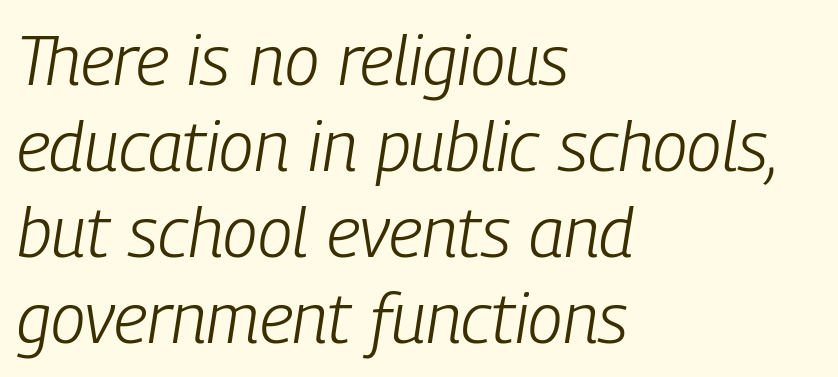
The image shows 70 px light, condensed type, italic (leaning right); set left-aligned, line spacing 1.23x, normal letter spacing, not underlined; low stroke contrast and a medium x-height.
